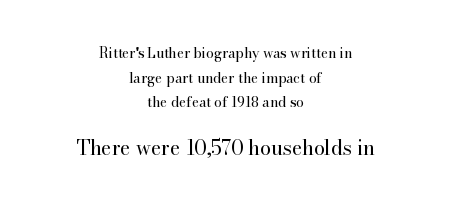
The image shows 20 px text type, upright; set centered, line spacing 1.76x, normal letter spacing, not underlined; the second (bottom) block is 1.43x larger.
